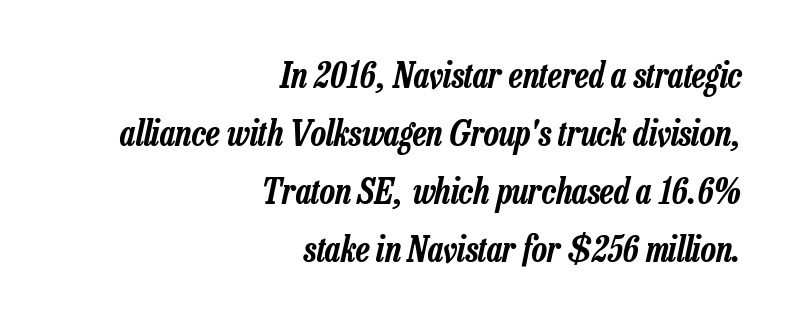
{"italic": "yes", "lean": "right", "slant_degrees": 13, "width": "condensed", "stroke_contrast": "low", "x_height": "medium", "monospaced": "no", "underline": "no", "align": "right", "line_spacing": "normal", "line_spacing_ratio": 1.66, "letter_spacing": "normal", "letter_spacing_em": 0.0, "glyph_px": 35}
